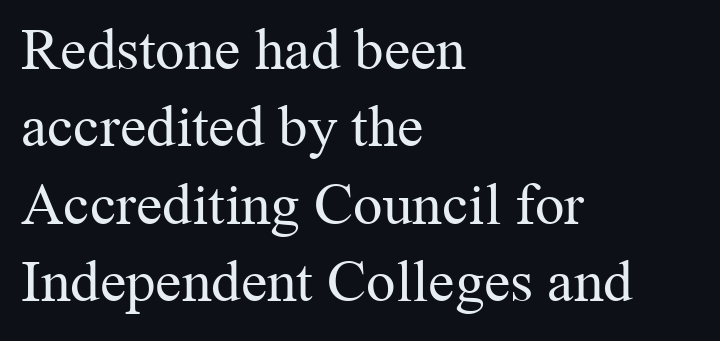
Q: Is the text bold? A: No.
Q: Is the text italic (slanted)? A: No, it is upright.
Q: Is the typeface a serif or a sans-serif typeface? A: Serif.
Q: Is the text underlined? A: No.
Q: How is the paragraph aligned? A: Left-aligned.
Q: Is the spacing between letters normal or unusually wide? A: Normal.
Q: Is the spacing between lines tight, normal or loose? A: Normal.
Q: Width (condensed, normal, or wide)? A: Normal.
Q: Stroke contrast? A: Medium.
Q: x-height? A: Medium.
Q: Monospaced? A: No.
